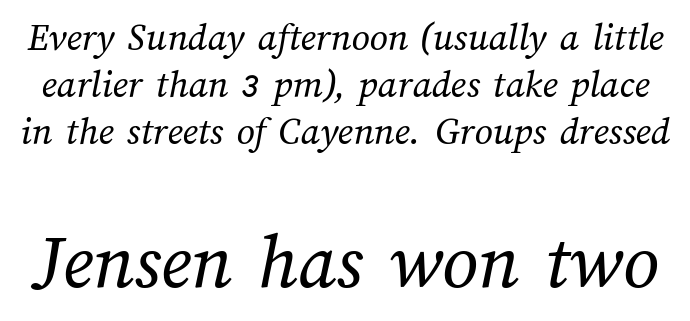
The image shows 79 px regular-weight type; set line spacing 1.18x, normal letter spacing, not underlined; the second (bottom) block is 1.98x larger; medium stroke contrast and a medium x-height.
